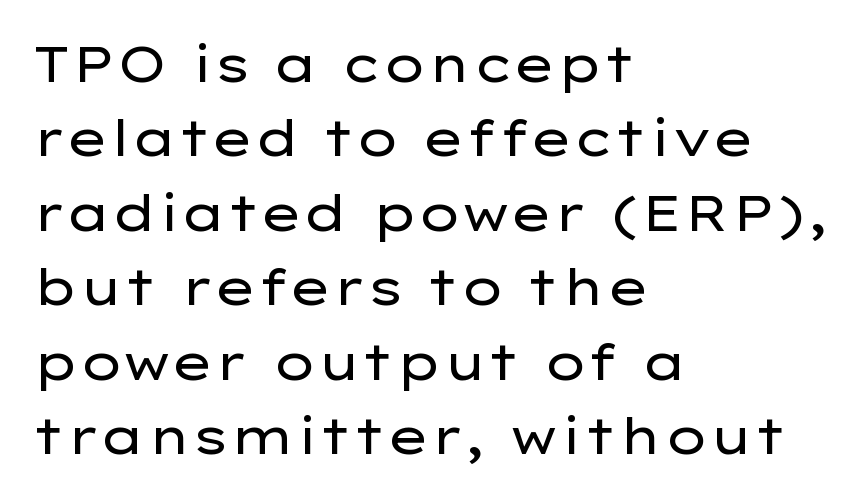
The image shows 50 px regular-weight, wide sans-serif type, upright; set left-aligned, normal line spacing (1.49x), normal letter spacing, not underlined; low stroke contrast and a medium x-height.
